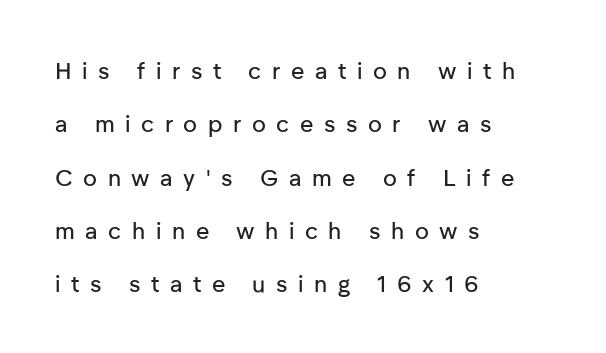
{"italic": "no", "underline": "no", "align": "left", "line_spacing": "loose", "line_spacing_ratio": 2.32, "letter_spacing": "wide", "letter_spacing_em": 0.46, "glyph_px": 23}
